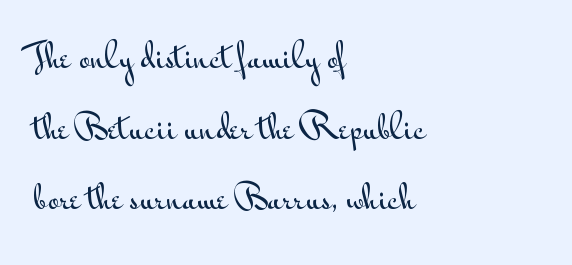
{"serif": "no", "width": "wide", "stroke_contrast": "medium", "x_height": "small", "monospaced": "no", "underline": "no", "align": "left", "line_spacing": "loose", "line_spacing_ratio": 2.28, "letter_spacing": "normal", "letter_spacing_em": 0.0, "glyph_px": 31}
